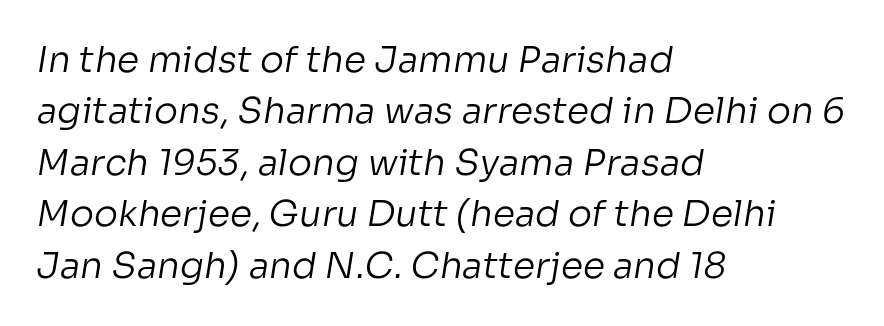
Q: Is the text bold? A: No.
Q: Is the typeface a serif or a sans-serif typeface? A: Sans-serif.
Q: Is the text underlined? A: No.
Q: How is the paragraph aligned? A: Left-aligned.
Q: Is the spacing between letters normal or unusually wide? A: Normal.
Q: Is the spacing between lines tight, normal or loose? A: Normal.
Q: Width (condensed, normal, or wide)? A: Normal.
Q: Stroke contrast? A: Low.
Q: x-height? A: Medium.
Q: Monospaced? A: No.
